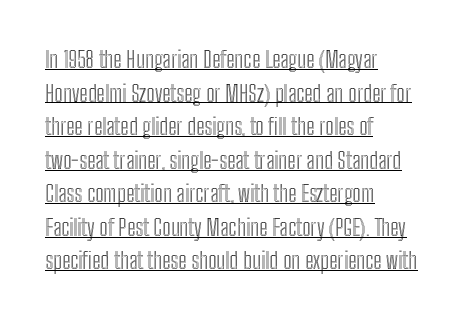
The image shows 23 px text type, upright; set left-aligned, normal line spacing (1.46x), normal letter spacing, underlined.
